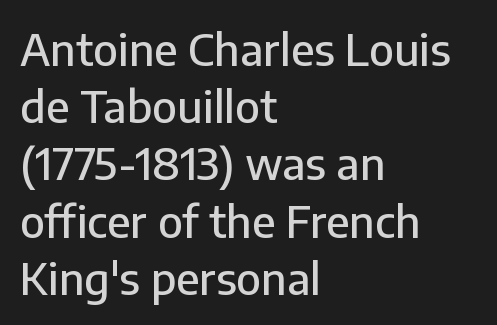
The image shows 44 px sans-serif type, upright; set left-aligned, normal line spacing (1.3x), normal letter spacing, not underlined; low stroke contrast and a medium x-height.
